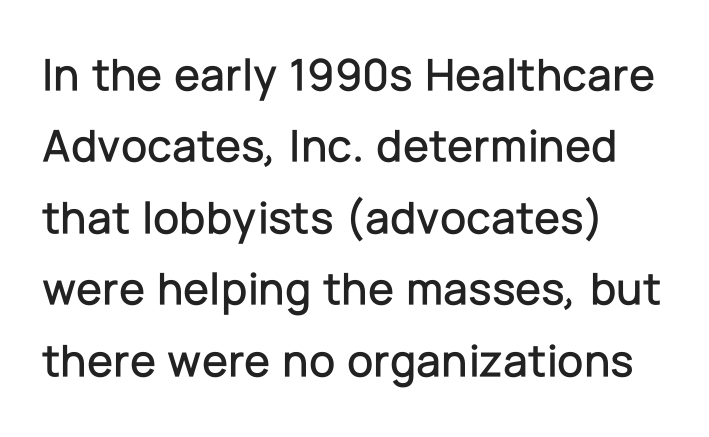
Posture: straight, roman, zero tilt. Reading down the column, the eye jumps a familiar distance to each next line. The compositor pushed each line to the left boundary. Underlining? Definitely not there.
